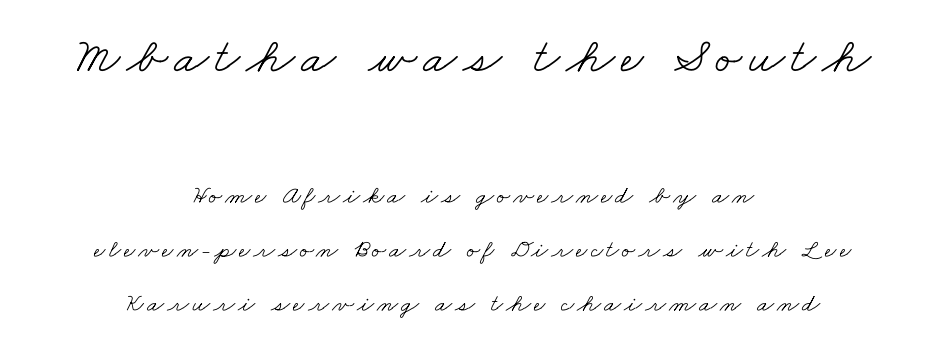
This block would shrink considerably if given ordinary leading; it's expanded now. Caption: face not bold, strokes unweighted. The designer went with a serif here, giving each stem small feet. The letters advance in unequal steps, a hallmark of proportional type.
